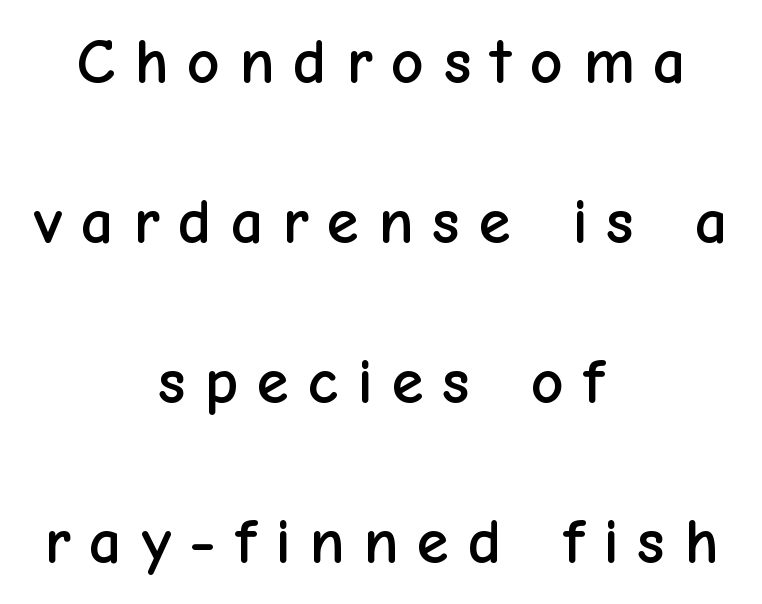
Q: Is the text italic (slanted)? A: No, it is upright.
Q: Is the typeface a serif or a sans-serif typeface? A: Sans-serif.
Q: Is the text underlined? A: No.
Q: How is the paragraph aligned? A: Centered.
Q: Is the spacing between letters normal or unusually wide? A: Unusually wide.
Q: Is the spacing between lines tight, normal or loose? A: Loose.
Q: Width (condensed, normal, or wide)? A: Normal.
Q: Stroke contrast? A: Low.
Q: x-height? A: Medium.
Q: Monospaced? A: No.
